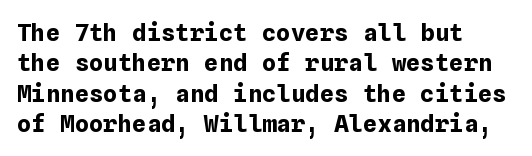
The glyphs are unaccompanied by any horizontal stroke below them. The leading is moderate, giving the passage an even texture. Left-aligned paragraph, ragged on the right. A full-strength bold gives these letters their thick strokes. This sample uses an upright cut, with every glyph sitting square on the baseline.
